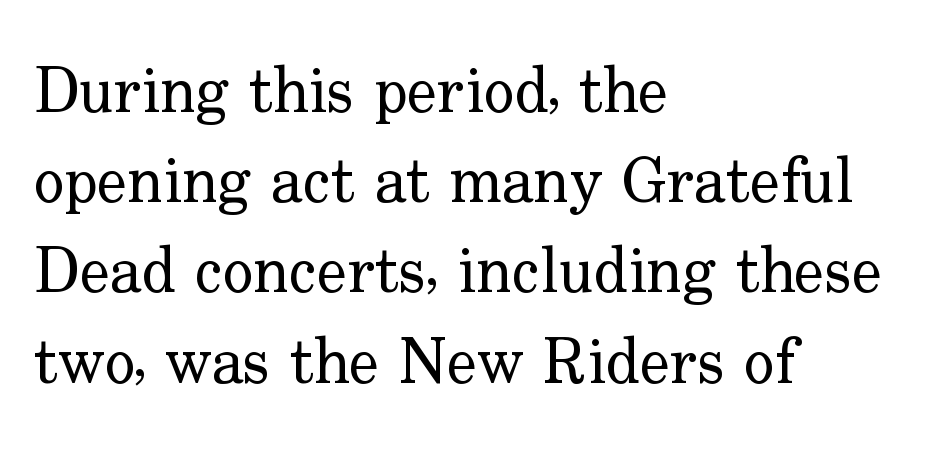
{"serif": "yes", "italic": "no", "bold": "no", "weight": "regular", "width": "normal", "stroke_contrast": "low", "x_height": "small", "monospaced": "no", "underline": "no", "align": "left", "line_spacing": "normal", "line_spacing_ratio": 1.41, "letter_spacing": "normal", "letter_spacing_em": 0.0, "glyph_px": 64}
